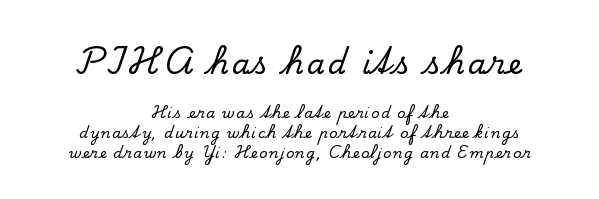
{"serif": "yes", "width": "normal", "stroke_contrast": "low", "x_height": "small", "monospaced": "no", "underline": "no", "align": "center", "line_spacing": "normal", "line_spacing_ratio": 1.44, "larger_block": "first", "size_ratio": 2.07, "glyph_px": 29}
